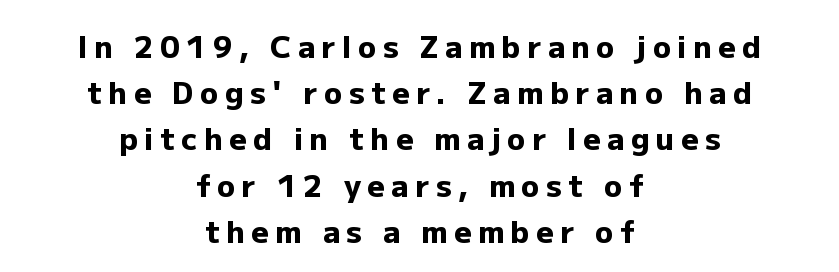
{"serif": "no", "italic": "no", "bold": "yes", "weight": "heavy", "width": "normal", "stroke_contrast": "low", "x_height": "medium", "monospaced": "no", "underline": "no", "align": "center", "line_spacing": "normal", "line_spacing_ratio": 1.54, "letter_spacing": "wide", "letter_spacing_em": 0.22, "glyph_px": 30}
